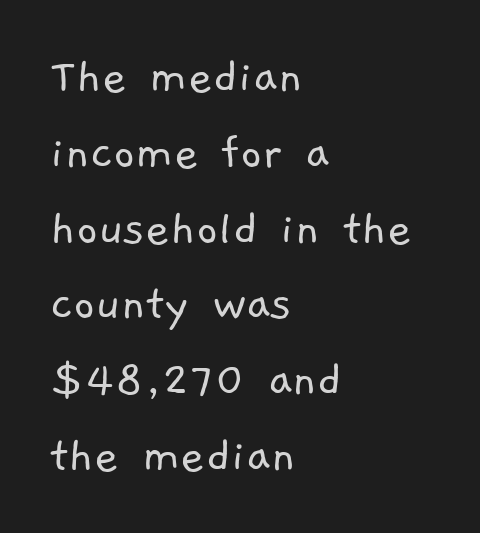
This block has exactly the height ordinary leading produces. Note the varied advance widths — an 'i' is clearly narrower than an 'm'. These lines stack with their left ends in a neat column. Nobody drew a line under any word here. Each letter's strokes conclude bluntly, with no projecting serifs. Think standard paragraph weight, or any step lighter than that.
